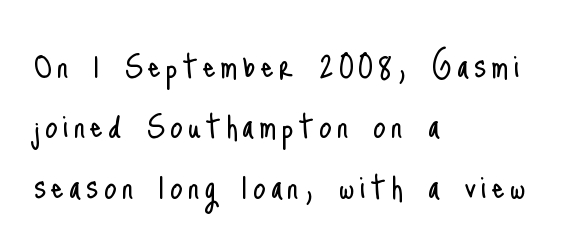
{"serif": "no", "italic": "no", "bold": "no", "weight": "light", "width": "condensed", "stroke_contrast": "low", "x_height": "small", "monospaced": "no", "underline": "no", "align": "left", "line_spacing": "normal", "line_spacing_ratio": 1.51, "glyph_px": 40}
